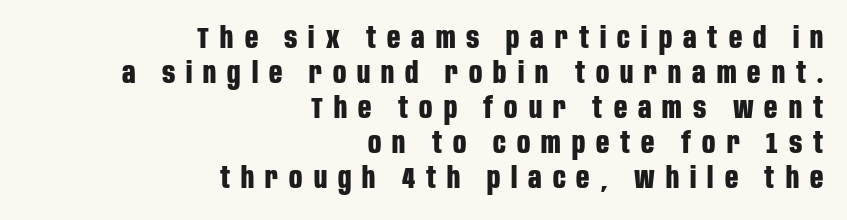
{"serif": "no", "italic": "no", "bold": "yes", "weight": "bold", "width": "condensed", "stroke_contrast": "low", "x_height": "large", "monospaced": "no", "underline": "no", "align": "right", "line_spacing_ratio": 1.21, "letter_spacing": "wide", "letter_spacing_em": 0.38, "glyph_px": 29}
